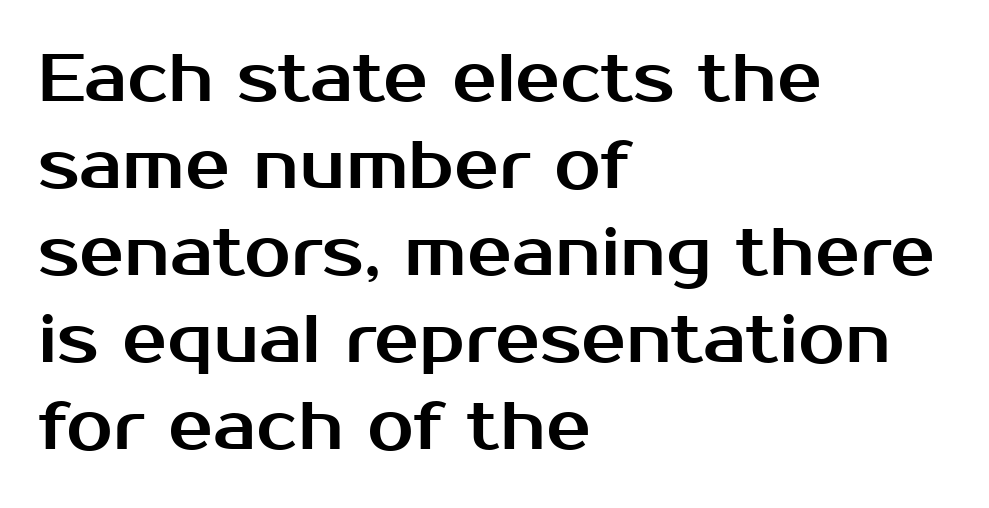
Q: Is the text italic (slanted)? A: No, it is upright.
Q: Is the typeface a serif or a sans-serif typeface? A: Sans-serif.
Q: Is the text underlined? A: No.
Q: How is the paragraph aligned? A: Left-aligned.
Q: Is the spacing between letters normal or unusually wide? A: Normal.
Q: Is the spacing between lines tight, normal or loose? A: Normal.
Q: Width (condensed, normal, or wide)? A: Normal.
Q: Stroke contrast? A: Medium.
Q: x-height? A: Medium.
Q: Monospaced? A: No.
